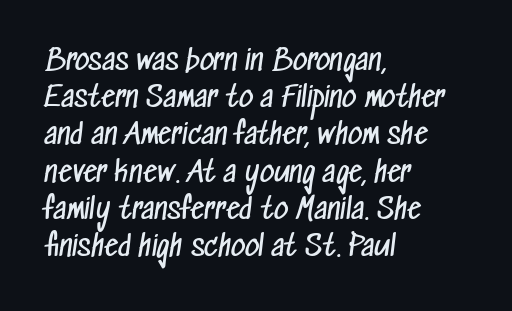
A typesetter would call this proportional, since set widths differ per character. The letters sit at their default tracking, neither squeezed nor spread. The vertical gap from one line to the next is medium. One-word summary of the alignment: left. Think standard paragraph weight, or any step lighter than that.
